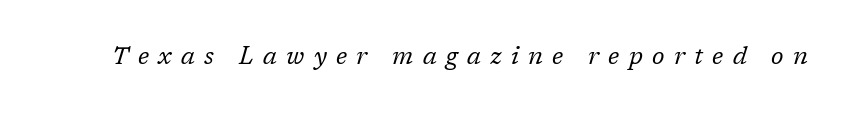
The strip under each line holds only bare page. This is not heavy type; no bold has been used. Does extra space separate the letters? Yes, quite a lot of it. You can tell it's italic because the verticals aren't actually vertical.
